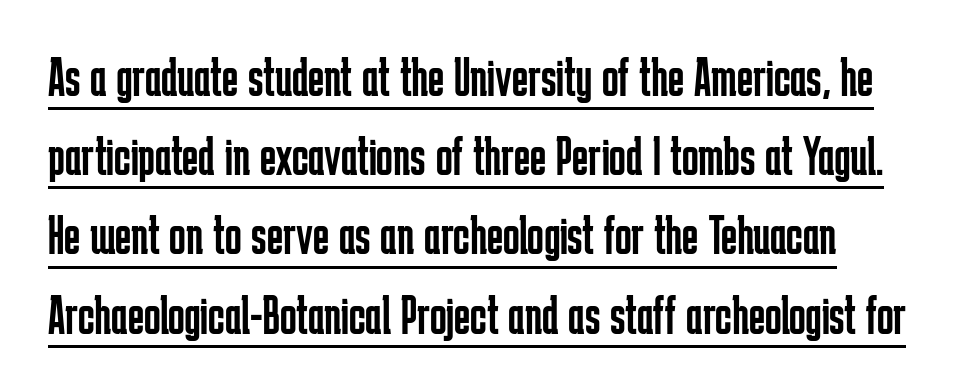
{"serif": "no", "italic": "no", "bold": "no", "weight": "regular", "width": "condensed", "stroke_contrast": "low", "x_height": "medium", "monospaced": "no", "underline": "yes", "line_spacing": "normal", "line_spacing_ratio": 1.44, "letter_spacing": "normal", "letter_spacing_em": 0.0, "glyph_px": 55}
